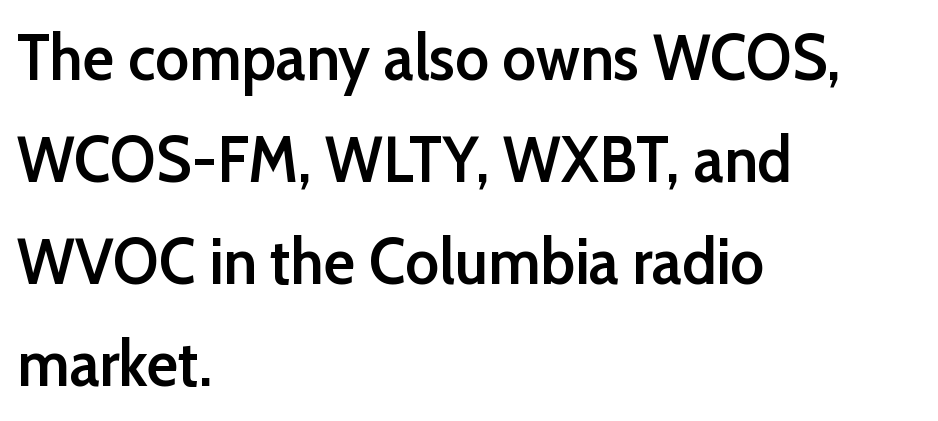
{"serif": "no", "italic": "no", "bold": "semi", "weight": "semibold", "width": "normal", "stroke_contrast": "low", "x_height": "medium", "monospaced": "no", "underline": "no", "align": "left", "line_spacing": "normal", "line_spacing_ratio": 1.57, "letter_spacing": "normal", "letter_spacing_em": 0.0, "glyph_px": 65}
